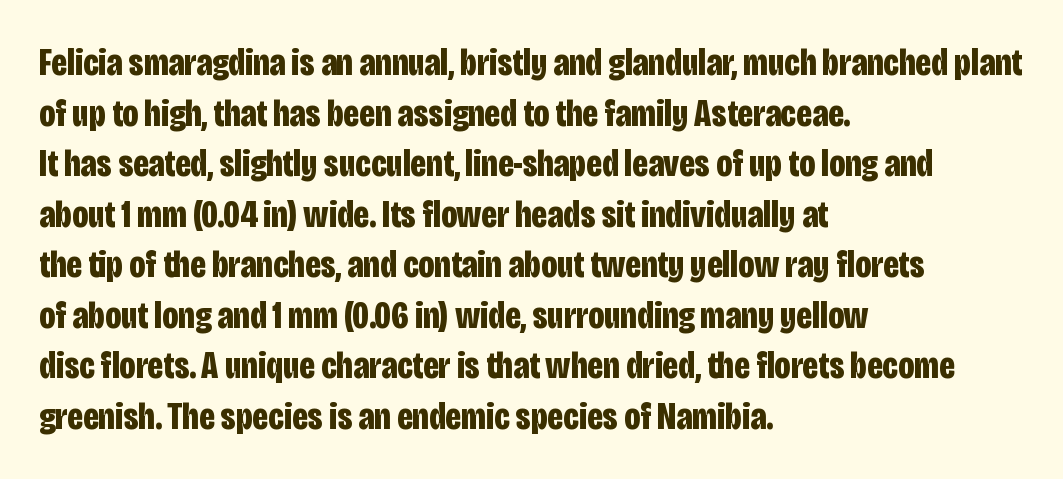
{"serif": "no", "italic": "no", "bold": "yes", "weight": "bold", "width": "condensed", "stroke_contrast": "low", "x_height": "large", "monospaced": "no", "underline": "no", "align": "left", "line_spacing": "normal", "line_spacing_ratio": 1.33, "letter_spacing": "normal", "letter_spacing_em": 0.0, "glyph_px": 38}
